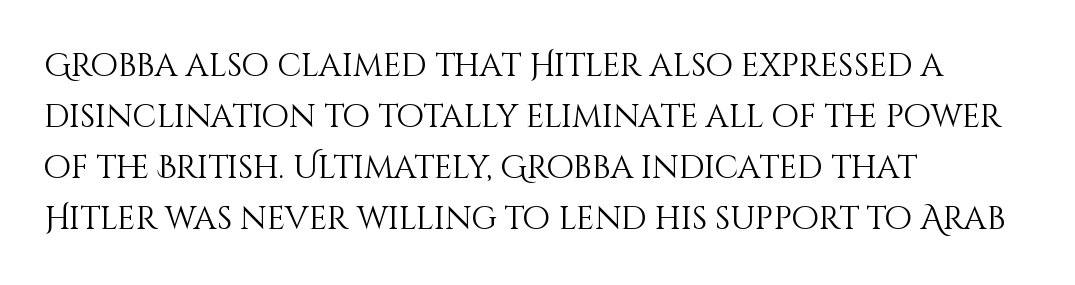
Q: Is the text bold? A: No.
Q: Is the text italic (slanted)? A: No, it is upright.
Q: Is the text underlined? A: No.
Q: How is the paragraph aligned? A: Left-aligned.
Q: Is the spacing between letters normal or unusually wide? A: Normal.
Q: Is the spacing between lines tight, normal or loose? A: Normal.
Q: Width (condensed, normal, or wide)? A: Normal.
Q: Stroke contrast? A: Medium.
Q: x-height? A: Large.
Q: Monospaced? A: No.
